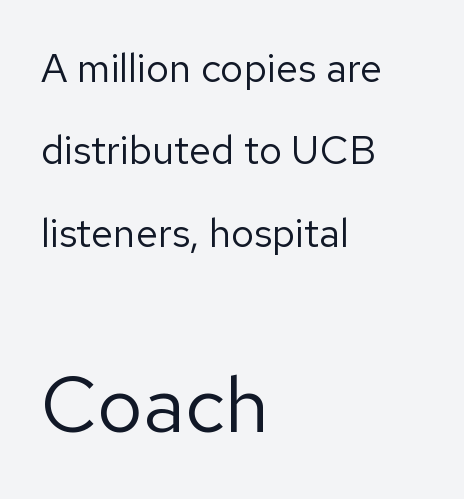
Has an underline been added? It has not. No heavy texture on the line: the type isn't bold. Font category for this specimen: sans-serif. These lines stack with their left ends in a neat column.
